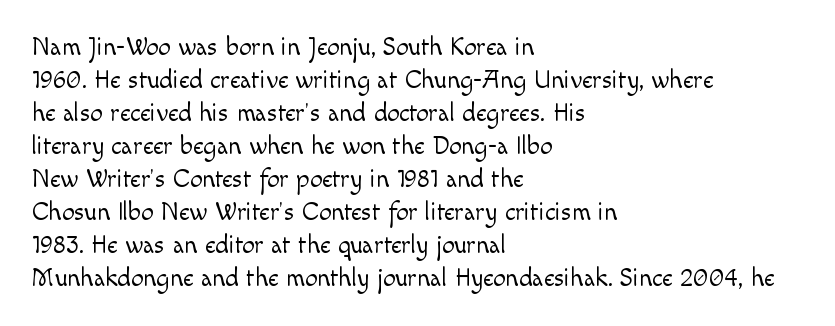
The setting favours the left margin, as ordinary paragraphs usually do. The letters stand upright; this is a roman face. Does the leading feel generous? No, just average. The passage shown has conventional tracking throughout. Each stroke keeps to a modest, everyday thickness or less.
